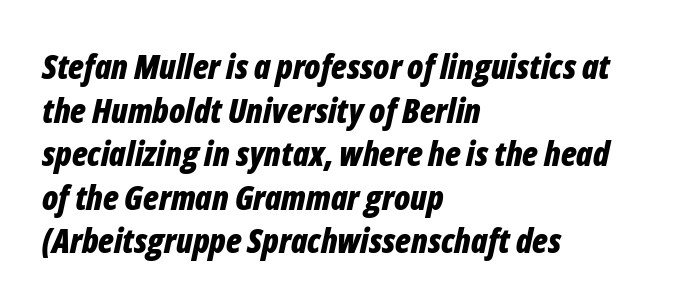
The passage shown leans; its letterforms are oblique. Is there much room between lines? A standard amount, neither cramped nor airy. The passage shown is typed in a proportional face where columns would drift. Each glyph is drawn with heavy, bold strokes. Words appear dense and cohesive because spacing is normal.
